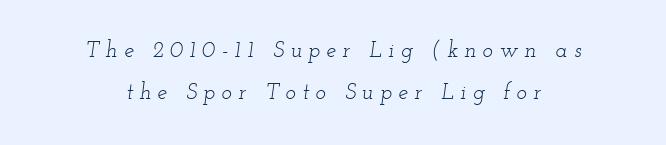
The typesetter chose a symmetrical, centered arrangement here. Designer's note — italics engaged. A quiet, ordinary-to-light weight characterises the typeface. This sample trades compactness for vertical openness between lines. Compared with typical body copy, the letter spacing here is much looser. The space directly below the letters is spotless.
